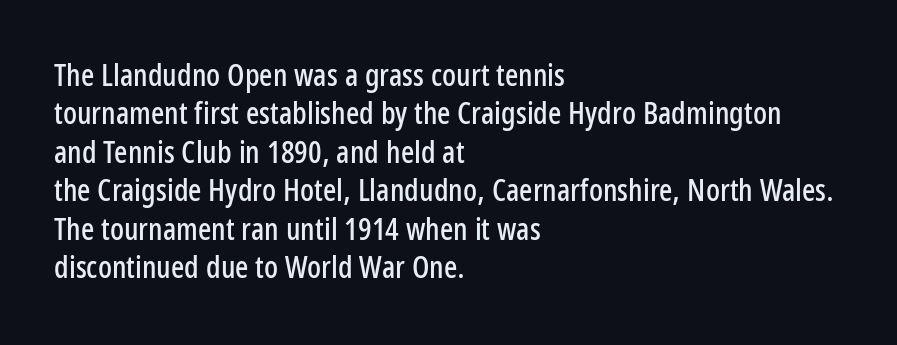
The image shows 31 px condensed sans-serif type, upright; set left-aligned, line spacing 1.24x, normal letter spacing, not underlined; low stroke contrast and a medium x-height.
